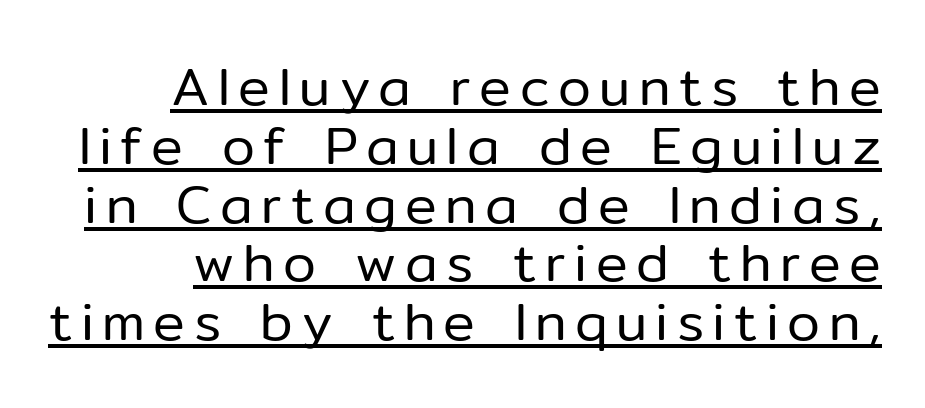
{"serif": "no", "italic": "no", "bold": "no", "weight": "regular", "width": "normal", "stroke_contrast": "low", "x_height": "medium", "monospaced": "no", "underline": "yes", "align": "right", "line_spacing": "tight", "line_spacing_ratio": 1.11, "glyph_px": 53}
